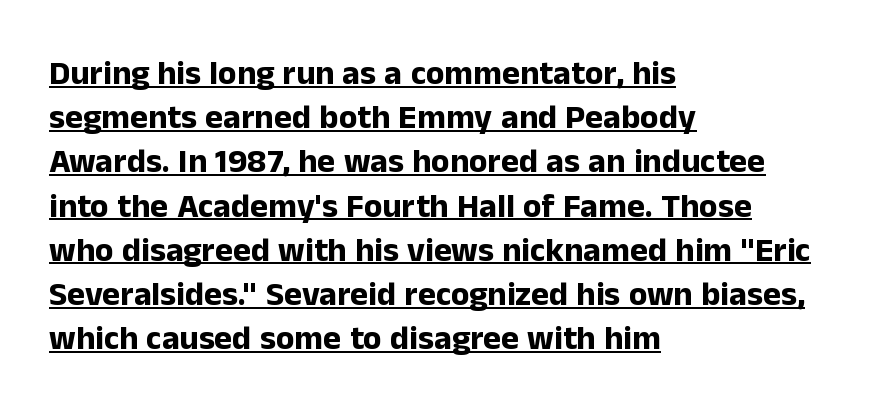
{"serif": "no", "italic": "no", "bold": "yes", "weight": "bold", "width": "normal", "stroke_contrast": "low", "x_height": "medium", "monospaced": "no", "underline": "yes", "align": "left", "line_spacing": "normal", "line_spacing_ratio": 1.3, "letter_spacing": "normal", "letter_spacing_em": 0.0, "glyph_px": 34}
